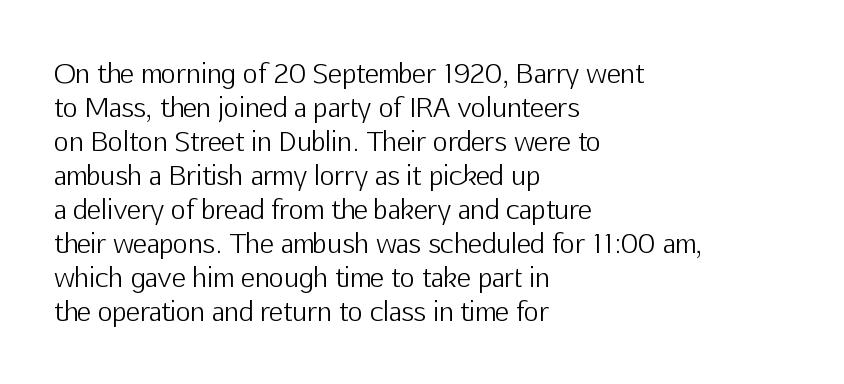
Q: Is the text bold? A: No.
Q: Is the text italic (slanted)? A: No, it is upright.
Q: Is the text underlined? A: No.
Q: How is the paragraph aligned? A: Left-aligned.
Q: Is the spacing between letters normal or unusually wide? A: Normal.
Q: Is the spacing between lines tight, normal or loose? A: Normal.
